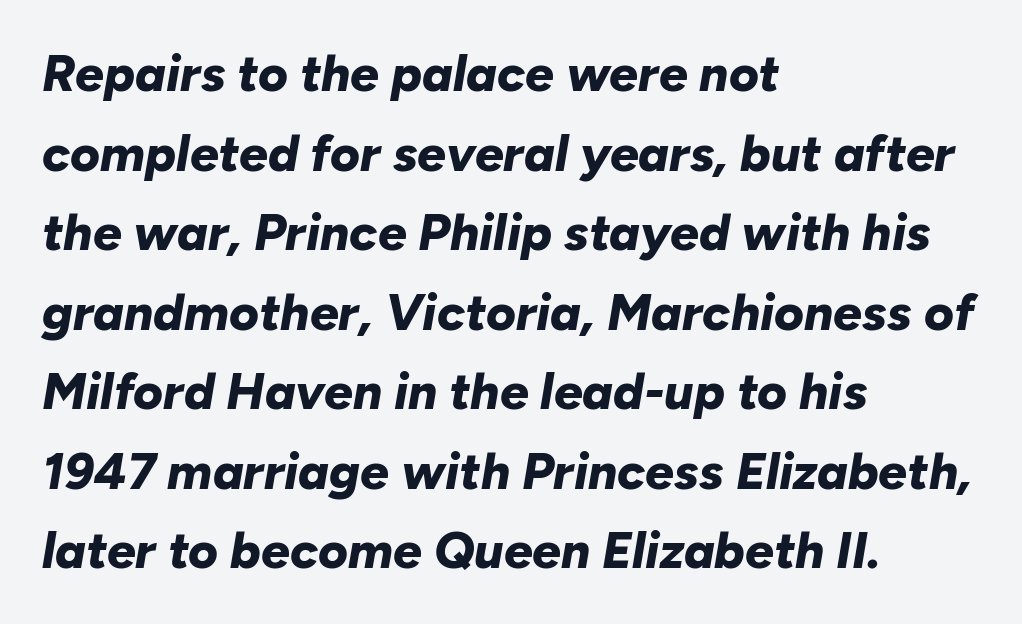
{"italic": "yes", "lean": "right", "slant_degrees": 10, "bold": "yes", "weight": "bold", "width": "normal", "stroke_contrast": "low", "x_height": "medium", "monospaced": "no", "underline": "no", "align": "left", "line_spacing": "normal", "line_spacing_ratio": 1.56, "letter_spacing": "normal", "letter_spacing_em": 0.0, "glyph_px": 51}
